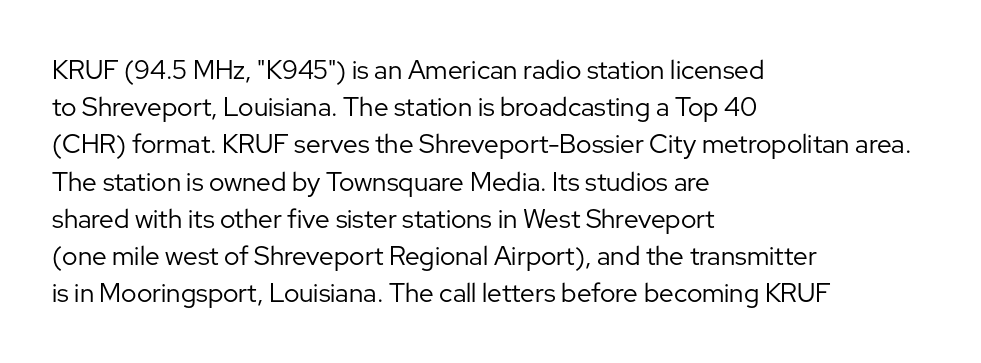
{"italic": "no", "bold": "no", "underline": "no", "align": "left", "line_spacing": "normal", "line_spacing_ratio": 1.43, "letter_spacing": "normal", "letter_spacing_em": 0.0, "glyph_px": 26}
